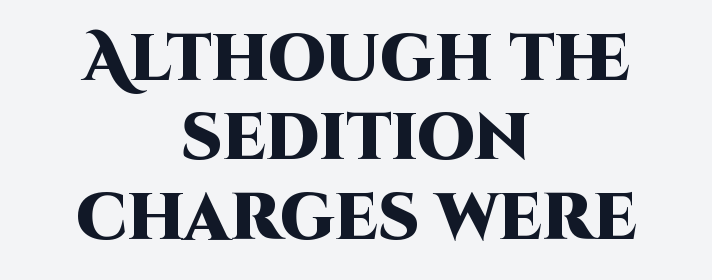
The image shows 65 px heavy sans-serif type, upright; set centered, line spacing 1.22x, normal letter spacing, not underlined; high stroke contrast and a large x-height.
